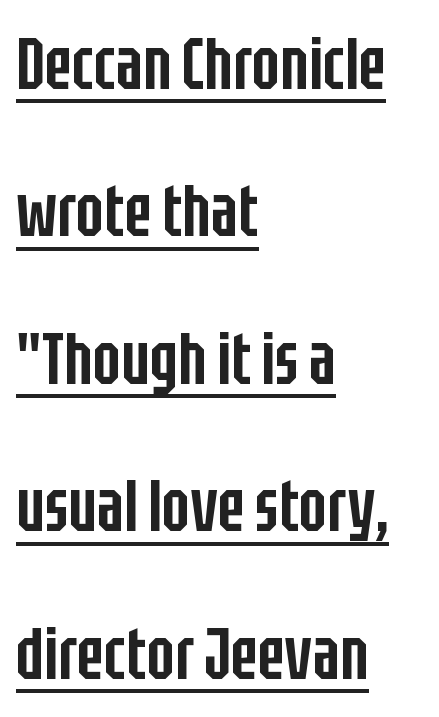
The image shows 73 px semibold, condensed sans-serif type, upright; set left-aligned, loose line spacing (2.02x), normal letter spacing, underlined; low stroke contrast and a large x-height.
